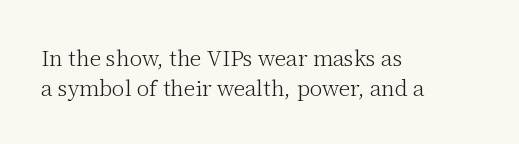
Letter spacing: default. Ink coverage per letter is moderate at most. The rag falls on the right side of this text block. Descenders are the only things crossing below the line. This block has exactly the height ordinary leading produces. This is the regular roman posture of the typeface.
